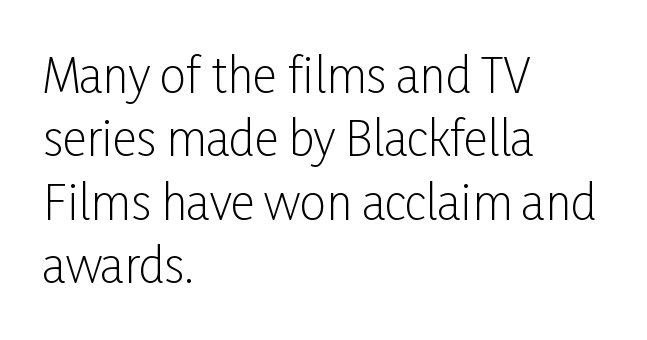
Q: Is the text bold? A: No.
Q: Is the text italic (slanted)? A: No, it is upright.
Q: Is the typeface a serif or a sans-serif typeface? A: Sans-serif.
Q: Is the text underlined? A: No.
Q: How is the paragraph aligned? A: Left-aligned.
Q: Is the spacing between letters normal or unusually wide? A: Normal.
Q: Is the spacing between lines tight, normal or loose? A: Normal.
Q: Width (condensed, normal, or wide)? A: Condensed.
Q: Stroke contrast? A: Low.
Q: x-height? A: Medium.
Q: Monospaced? A: No.
